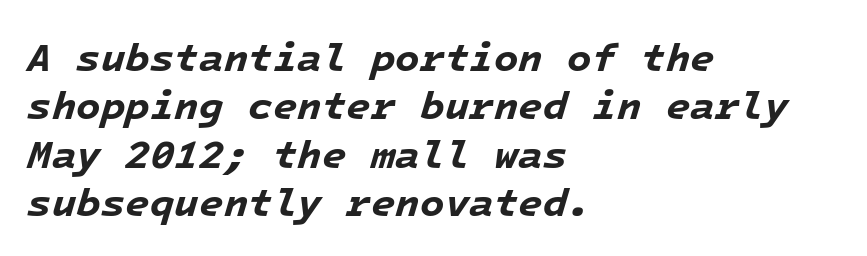
Its strokes are broad and dark, the hallmark of bold type. Think of a typewriter: that constant character pitch is what you see here. The text carries the slant typical of an italic or oblique font. Only glyphs here, with clear space below each row. The setting favours the left margin, as ordinary paragraphs usually do.
